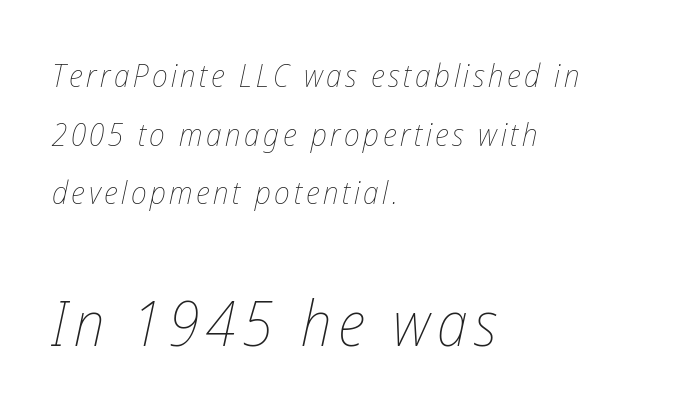
Notice how the stems are inclined rather than vertical — that's the hallmark of italics. Plain, unruled lines of type. The strokes are not fattened; the text isn't bold. Is the block centered? No — it sits flush against the left margin.
